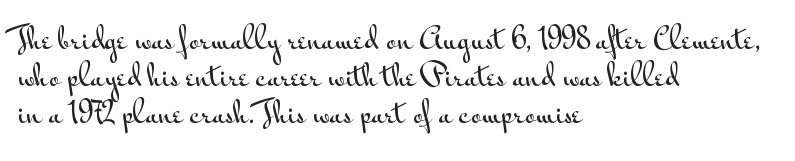
Q: Is the text italic (slanted)? A: Yes.
Q: Is the typeface a serif or a sans-serif typeface? A: Sans-serif.
Q: Is the text underlined? A: No.
Q: How is the paragraph aligned? A: Left-aligned.
Q: Is the spacing between letters normal or unusually wide? A: Normal.
Q: Is the spacing between lines tight, normal or loose? A: Normal.
Q: Width (condensed, normal, or wide)? A: Wide.
Q: Stroke contrast? A: Medium.
Q: x-height? A: Small.
Q: Monospaced? A: No.
